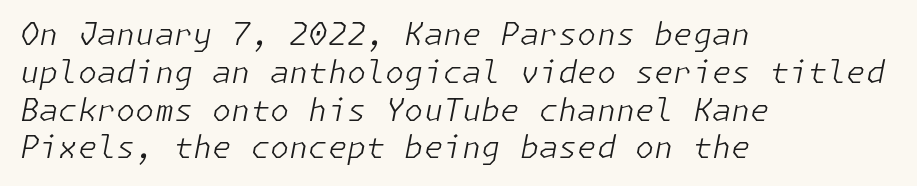
Q: Is the text bold? A: No.
Q: Is the text italic (slanted)? A: Yes, it leans right by about 11 degrees.
Q: Is the text underlined? A: No.
Q: How is the paragraph aligned? A: Left-aligned.
Q: Is the spacing between letters normal or unusually wide? A: Normal.
Q: Width (condensed, normal, or wide)? A: Normal.
Q: Stroke contrast? A: Low.
Q: x-height? A: Medium.
